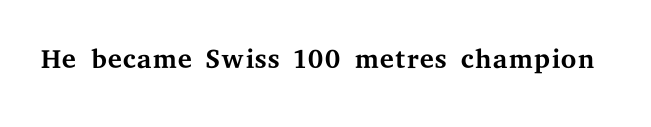
Q: Is the text bold? A: No.
Q: Is the text italic (slanted)? A: No, it is upright.
Q: Is the typeface a serif or a sans-serif typeface? A: Serif.
Q: Is the text underlined? A: No.
Q: Is the spacing between letters normal or unusually wide? A: Normal.
Q: Width (condensed, normal, or wide)? A: Wide.
Q: Stroke contrast? A: Medium.
Q: x-height? A: Medium.
Q: Monospaced? A: No.
